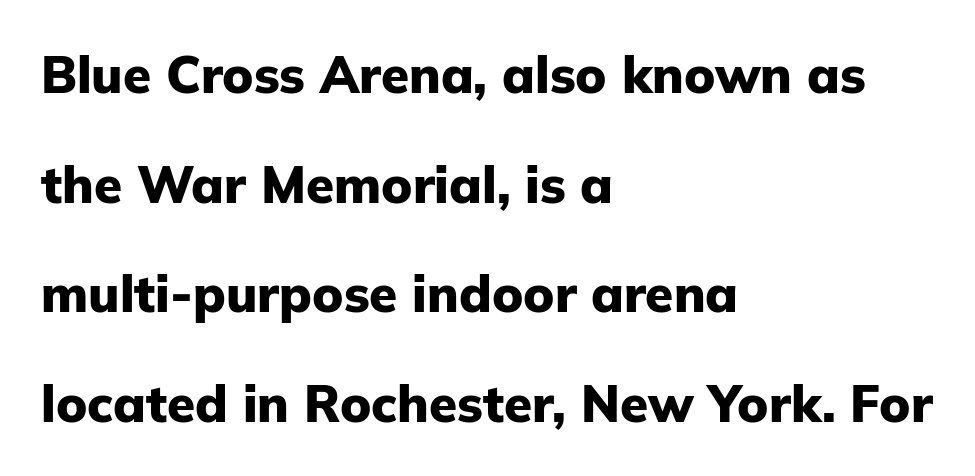
Q: Is the text bold? A: Yes.
Q: Is the text italic (slanted)? A: No, it is upright.
Q: Is the typeface a serif or a sans-serif typeface? A: Sans-serif.
Q: Is the text underlined? A: No.
Q: How is the paragraph aligned? A: Left-aligned.
Q: Is the spacing between letters normal or unusually wide? A: Normal.
Q: Is the spacing between lines tight, normal or loose? A: Loose.
Q: Width (condensed, normal, or wide)? A: Normal.
Q: Stroke contrast? A: Low.
Q: x-height? A: Medium.
Q: Monospaced? A: No.
